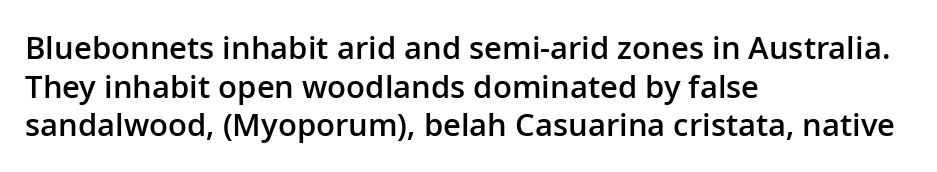
{"serif": "no", "italic": "no", "bold": "semi", "weight": "semibold", "width": "normal", "stroke_contrast": "low", "x_height": "medium", "monospaced": "no", "underline": "no", "align": "left", "line_spacing": "normal", "line_spacing_ratio": 1.25, "letter_spacing": "normal", "letter_spacing_em": 0.0, "glyph_px": 31}
